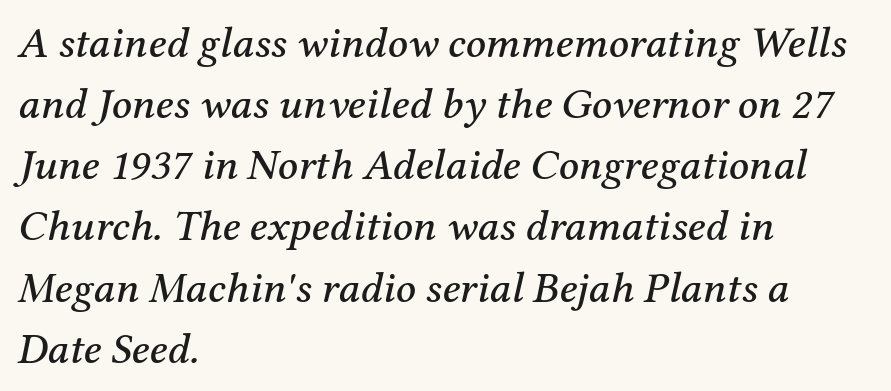
The image shows 44 px serif type, italic (leaning right); set left-aligned, normal line spacing (1.39x), normal letter spacing, not underlined; medium stroke contrast and a medium x-height.
